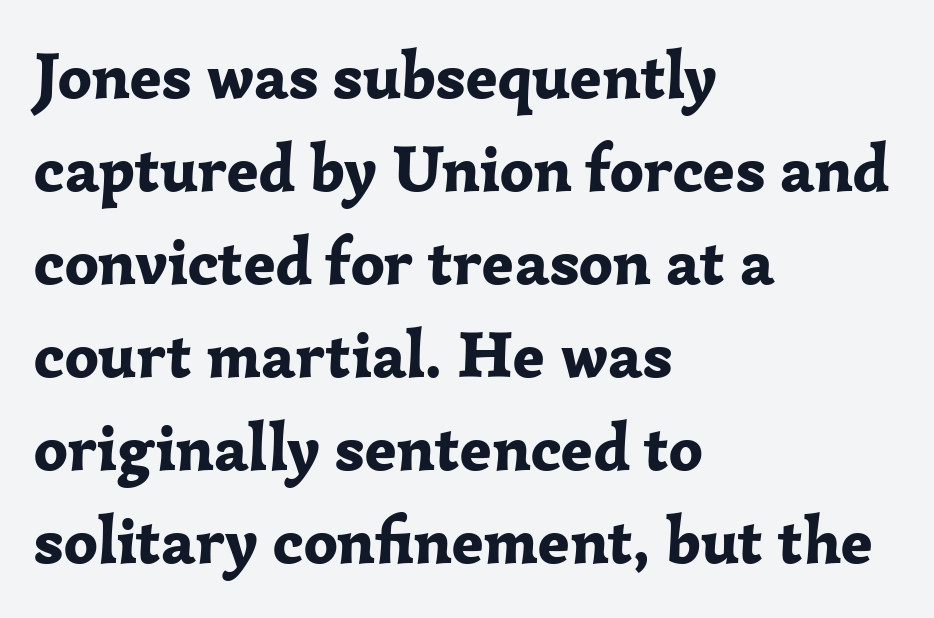
Reading down the block, your eye returns to a fixed left position each line. The rendering shows small feet on the letterforms — a serif design. The area under the type is left untouched. Typographic density is high because the face is bold. Style check: upright. Note the varied advance widths — an 'i' is clearly narrower than an 'm'.
